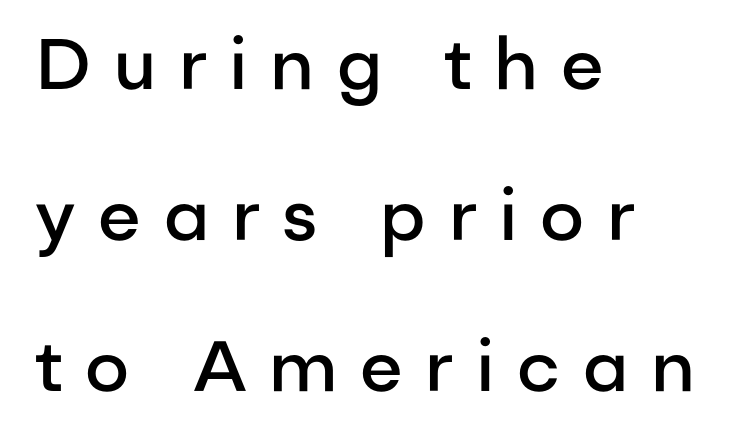
{"serif": "no", "italic": "no", "bold": "semi", "weight": "semibold", "width": "normal", "stroke_contrast": "low", "x_height": "medium", "monospaced": "no", "underline": "no", "align": "left", "line_spacing": "loose", "line_spacing_ratio": 2.13, "letter_spacing": "wide", "letter_spacing_em": 0.32, "glyph_px": 71}
